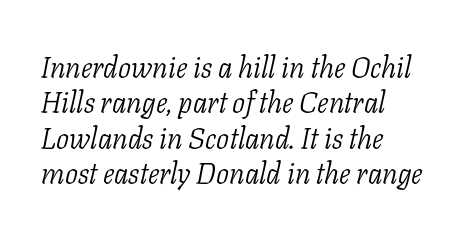
{"serif": "yes", "italic": "yes", "lean": "right", "slant_degrees": 11, "bold": "no", "weight": "light", "width": "normal", "stroke_contrast": "low", "x_height": "medium", "monospaced": "no", "underline": "no", "align": "left", "line_spacing_ratio": 1.22, "letter_spacing": "normal", "letter_spacing_em": 0.0, "glyph_px": 29}
